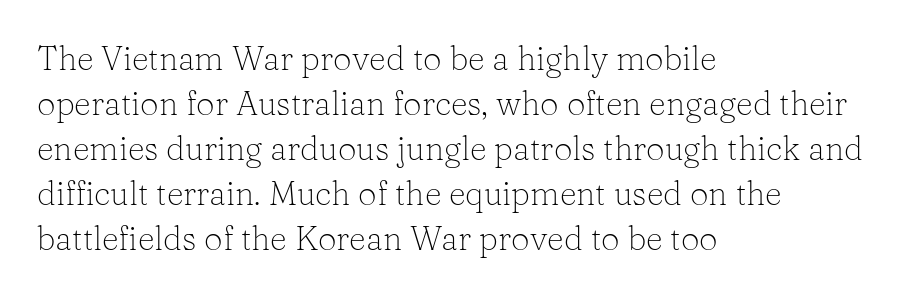
Q: Is the text bold? A: No.
Q: Is the text italic (slanted)? A: No, it is upright.
Q: Is the typeface a serif or a sans-serif typeface? A: Serif.
Q: Is the text underlined? A: No.
Q: How is the paragraph aligned? A: Left-aligned.
Q: Is the spacing between letters normal or unusually wide? A: Normal.
Q: Is the spacing between lines tight, normal or loose? A: Normal.
Q: Width (condensed, normal, or wide)? A: Normal.
Q: Stroke contrast? A: Low.
Q: x-height? A: Medium.
Q: Monospaced? A: No.
